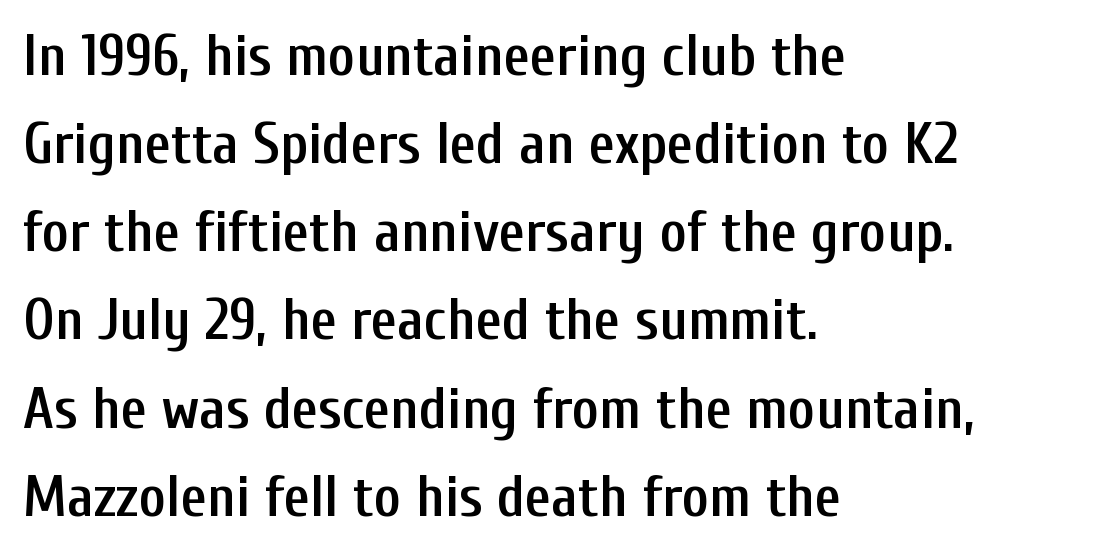
{"serif": "no", "italic": "no", "bold": "semi", "weight": "semibold", "width": "condensed", "stroke_contrast": "low", "x_height": "medium", "monospaced": "no", "underline": "no", "align": "left", "line_spacing": "normal", "line_spacing_ratio": 1.52, "letter_spacing": "normal", "letter_spacing_em": 0.0, "glyph_px": 58}
